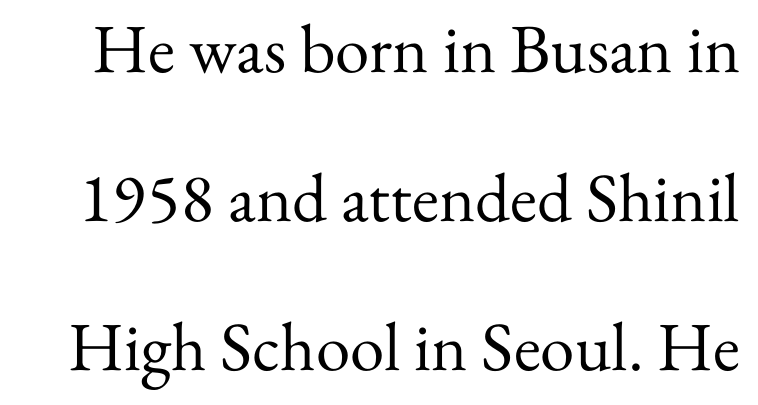
The rendering uses natural spacing where letterforms have individual widths. The space beneath each line is pristine and unruled. These lines were composed using upright roman letters. Small tapered or slab feet sit at the stroke ends, so this counts as serif. This reads as an unemphasized weight, regular at the heaviest. Leading is clearly above the norm, producing a sparse column.
